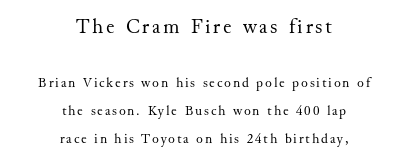
{"italic": "no", "bold": "no", "underline": "no", "align": "center", "line_spacing": "loose", "line_spacing_ratio": 2.0, "larger_block": "first", "size_ratio": 1.5, "glyph_px": 21}
